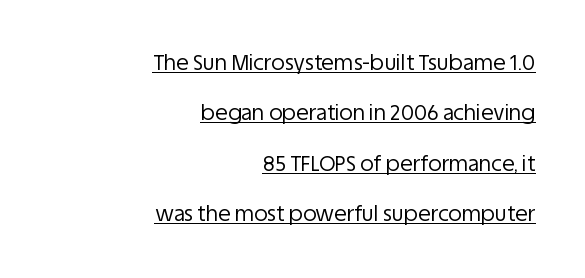
The rendering uses a large line-height, opening up the rows. These lines are set flush right with a ragged left edge. The weight tops out at a normal text grade. Glyph-to-glyph distance matches everyday printed text.
